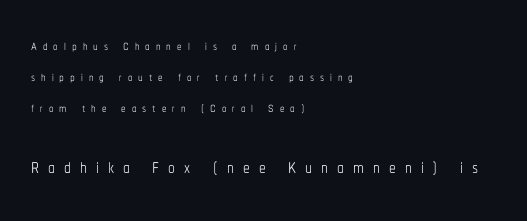
The image shows 27 px text type, upright; set left-aligned, line spacing 1.71x, unusually wide letter spacing (+0.33 em), not underlined; the second (bottom) block is 1.5x larger.
